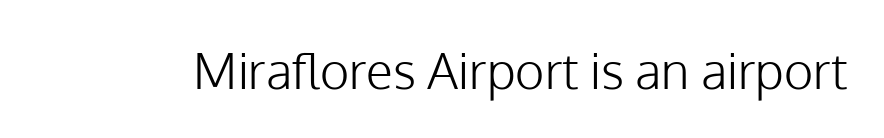
Stroke mass is kept to a normal reading level or below. Has an underline been added? It has not. This sample uses plain, unmodified letter spacing. Vertical strokes here are truly vertical.
